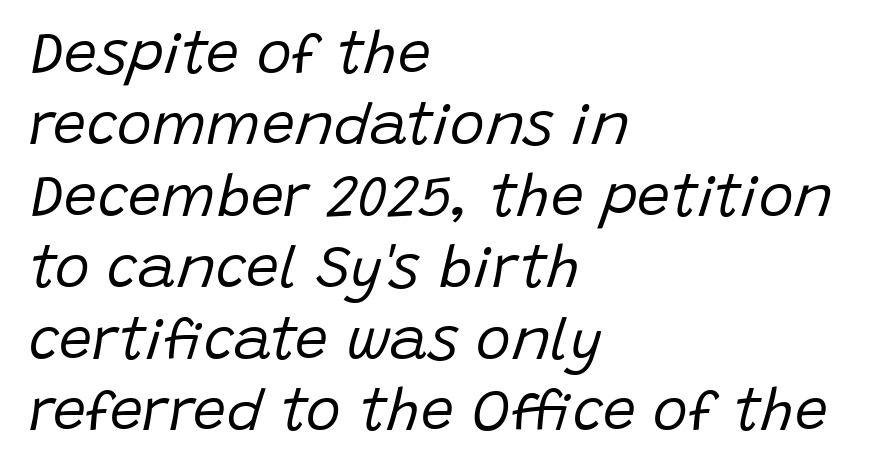
{"italic": "yes", "lean": "right", "slant_degrees": 15, "bold": "no", "weight": "regular", "width": "normal", "stroke_contrast": "low", "x_height": "large", "monospaced": "no", "underline": "no", "align": "left", "line_spacing_ratio": 1.21, "letter_spacing": "normal", "letter_spacing_em": 0.0, "glyph_px": 59}
